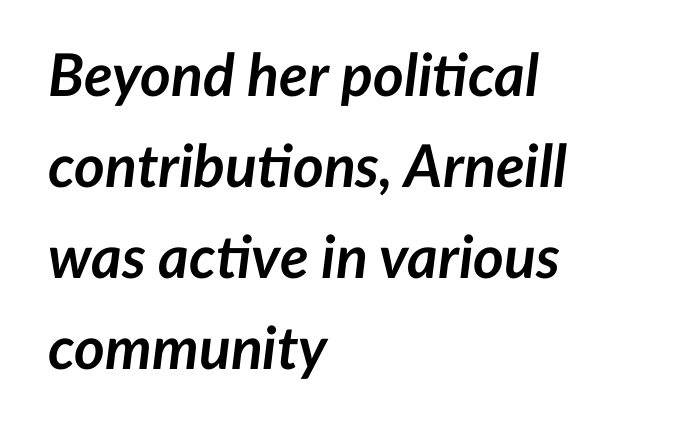
The passage shown leans; its letterforms are oblique. The rendering uses natural spacing where letterforms have individual widths. Rows of type keep a routine distance in the vertical direction. Visually the block forms a straight wall on the left and a jagged coastline on the right. The area under the type is left untouched.
